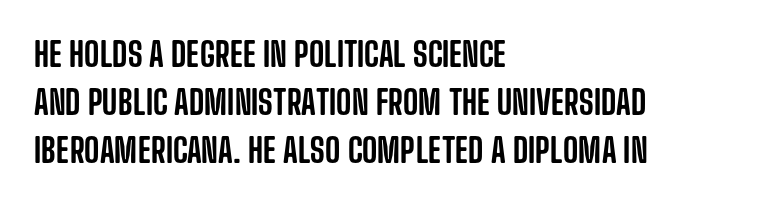
{"serif": "no", "italic": "no", "width": "condensed", "stroke_contrast": "low", "x_height": "large", "monospaced": "no", "underline": "no", "align": "left", "line_spacing": "normal", "line_spacing_ratio": 1.45, "letter_spacing": "normal", "letter_spacing_em": 0.0, "glyph_px": 33}
